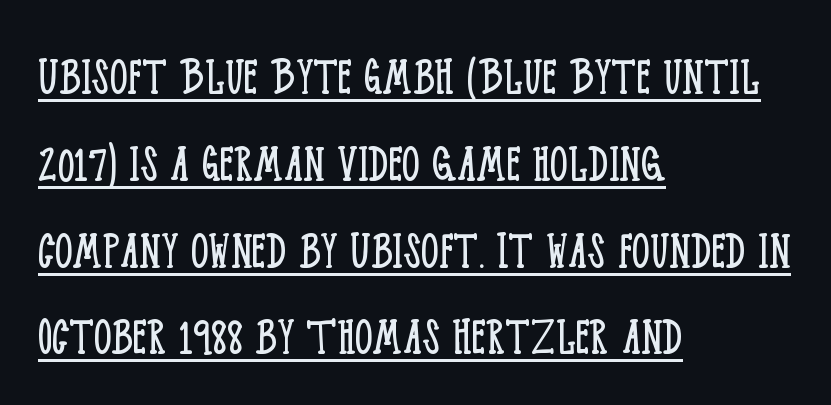
{"serif": "yes", "italic": "no", "bold": "no", "weight": "light", "width": "condensed", "stroke_contrast": "low", "x_height": "large", "monospaced": "no", "underline": "yes", "align": "left", "line_spacing": "normal", "line_spacing_ratio": 1.55, "letter_spacing": "normal", "letter_spacing_em": 0.0, "glyph_px": 56}
